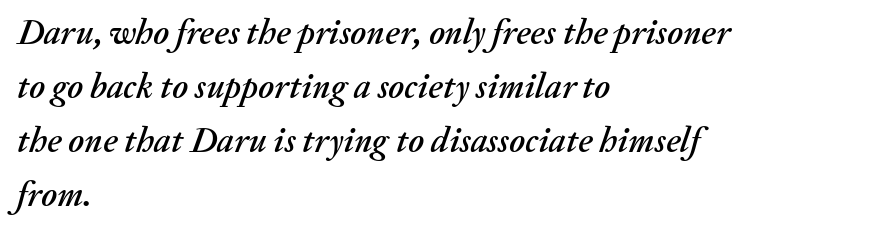
The strip under each line holds only bare page. Varying glyph widths throughout — classic text-font behaviour. Designer's note — italics engaged. Nothing unusual about the tracking: characters are spaced as the font intends. Line beginnings align vertically; line endings do not. Regular leading.
